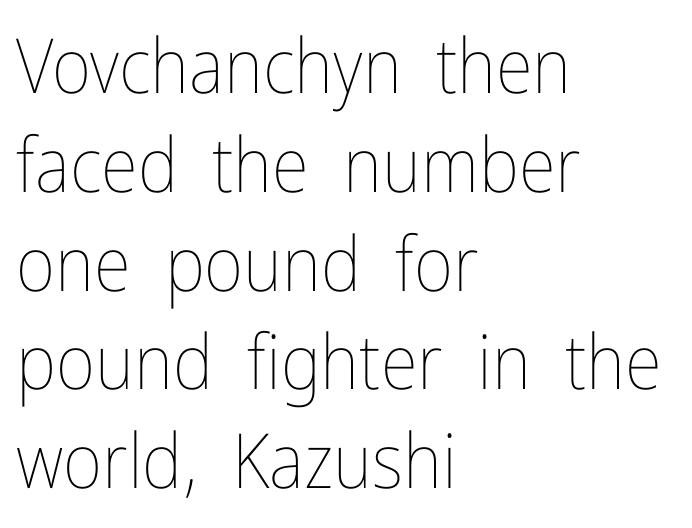
The area under the type is left untouched. The weight would be labelled regular, book, light, or lighter still. Is there any slant? The stems are plumb. The text block is weighted toward the left margin, trailing off unevenly rightward. Short note: letters normally spaced.
